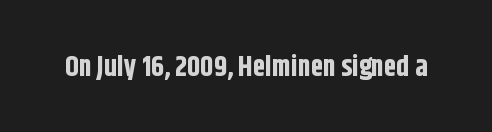
Q: Is the text bold? A: Yes.
Q: Is the text italic (slanted)? A: No, it is upright.
Q: Is the typeface a serif or a sans-serif typeface? A: Sans-serif.
Q: Is the text underlined? A: No.
Q: Is the spacing between letters normal or unusually wide? A: Normal.
Q: Width (condensed, normal, or wide)? A: Condensed.
Q: Stroke contrast? A: Low.
Q: x-height? A: Large.
Q: Monospaced? A: No.
